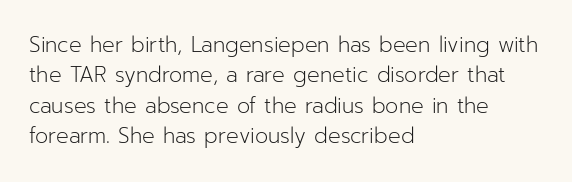
Letter spacing: default. Ink coverage per letter is moderate at most. The rag falls on the right side of this text block. Descenders are the only things crossing below the line. This block has exactly the height ordinary leading produces. This is the regular roman posture of the typeface.
